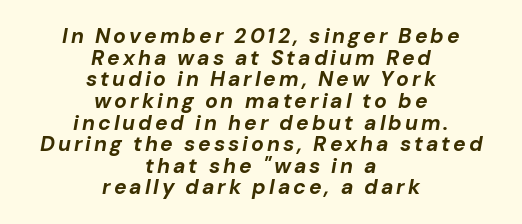
Q: Is the text bold? A: Yes.
Q: Is the text italic (slanted)? A: Yes, it leans right by about 10 degrees.
Q: Is the text underlined? A: No.
Q: How is the paragraph aligned? A: Centered.
Q: Is the spacing between lines tight, normal or loose? A: Tight.
